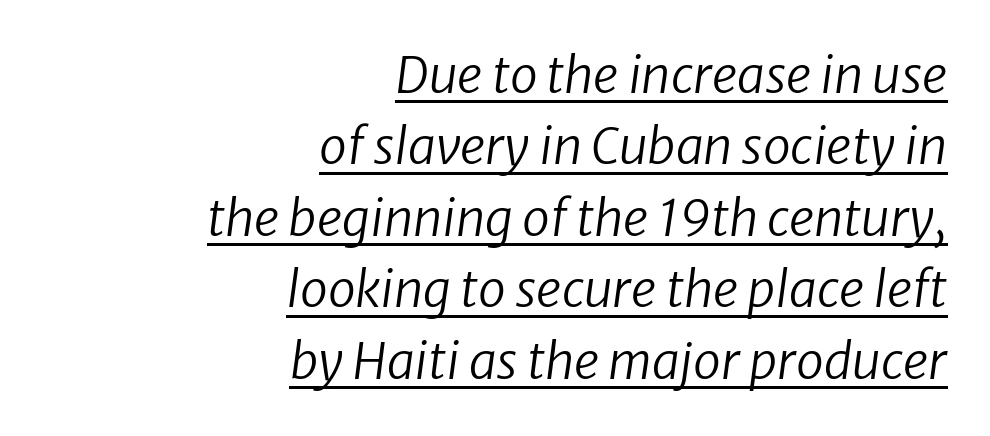
{"italic": "yes", "lean": "right", "slant_degrees": 8, "bold": "no", "weight": "regular", "width": "normal", "stroke_contrast": "low", "x_height": "medium", "monospaced": "no", "underline": "yes", "align": "right", "line_spacing": "normal", "line_spacing_ratio": 1.43, "letter_spacing": "normal", "letter_spacing_em": 0.0, "glyph_px": 50}
